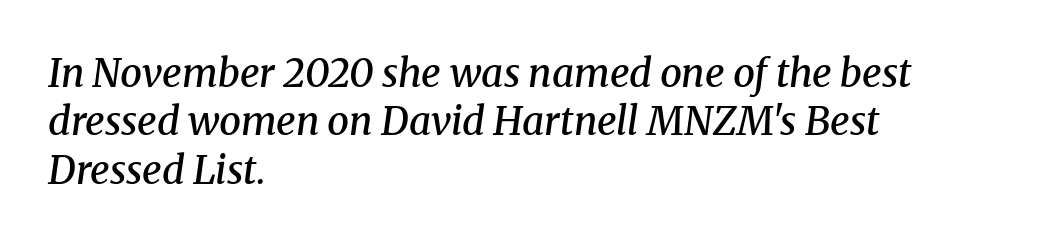
The image shows 39 px semibold serif type, italic (leaning right); set left-aligned, line spacing 1.24x, normal letter spacing, not underlined; medium stroke contrast and a medium x-height.
